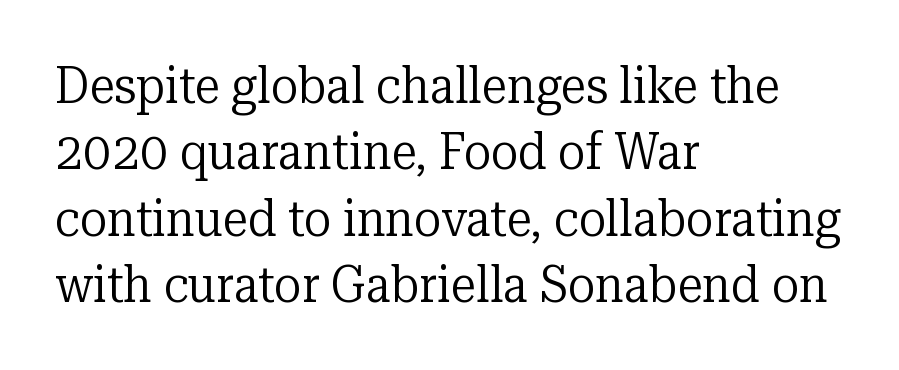
These lines were composed using upright roman letters. The passage shown is not underscored anywhere. The passage shown stacks its lines at a standard gap. Is the letter spacing exaggerated? No — it looks like the ordinary default. Look at the bottom of the vertical strokes: they flare into serifs here.
